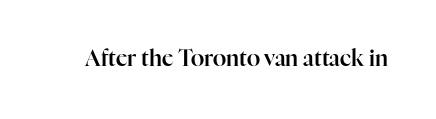
Q: Is the text italic (slanted)? A: No, it is upright.
Q: Is the text underlined? A: No.
Q: Is the spacing between letters normal or unusually wide? A: Normal.
